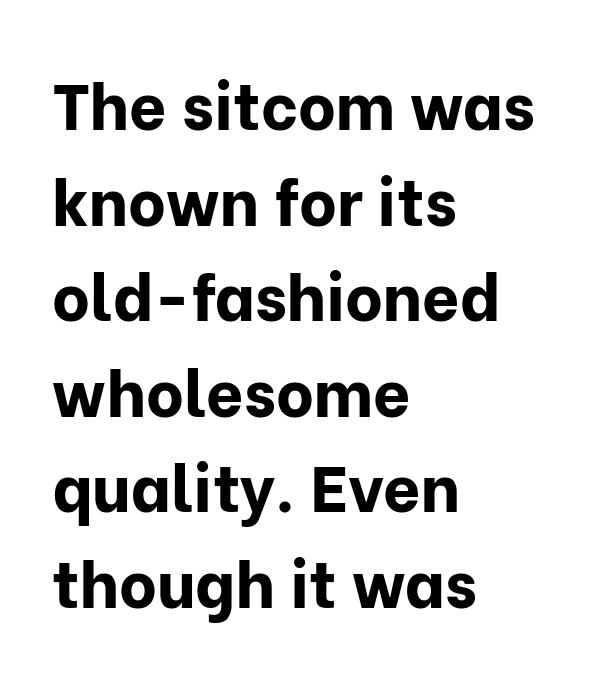
{"serif": "no", "italic": "no", "bold": "yes", "weight": "bold", "width": "normal", "stroke_contrast": "low", "x_height": "medium", "monospaced": "no", "underline": "no", "align": "left", "line_spacing": "normal", "line_spacing_ratio": 1.47, "letter_spacing": "normal", "letter_spacing_em": 0.0, "glyph_px": 65}
